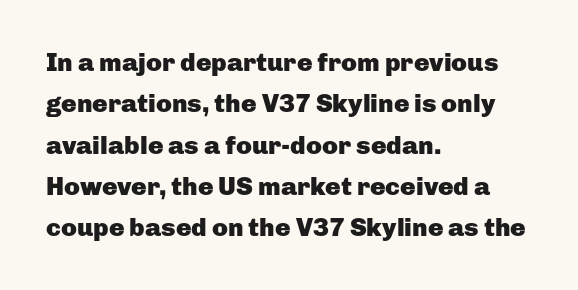
The image shows 26 px bold type, upright; set left-aligned, normal line spacing (1.59x), normal letter spacing, not underlined.
